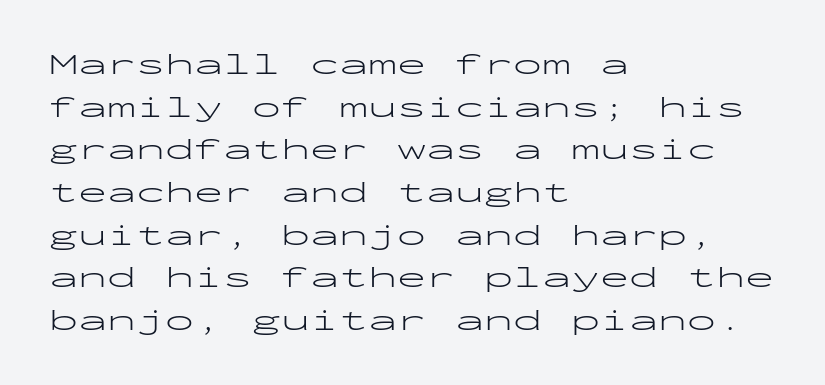
{"serif": "no", "italic": "no", "bold": "no", "weight": "light", "width": "wide", "stroke_contrast": "low", "x_height": "medium", "monospaced": "yes", "underline": "no", "align": "left", "line_spacing": "normal", "line_spacing_ratio": 1.47, "letter_spacing": "normal", "letter_spacing_em": 0.0, "glyph_px": 29}
